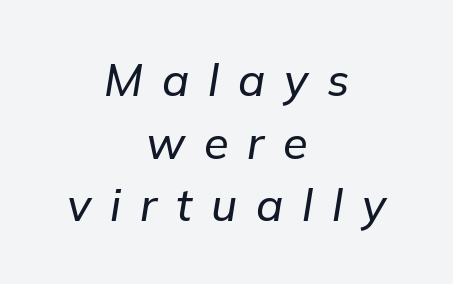
Q: Is the text italic (slanted)? A: Yes, it leans right by about 9 degrees.
Q: Is the text underlined? A: No.
Q: How is the paragraph aligned? A: Centered.
Q: Is the spacing between letters normal or unusually wide? A: Unusually wide.
Q: Is the spacing between lines tight, normal or loose? A: Normal.
Q: Width (condensed, normal, or wide)? A: Normal.
Q: Stroke contrast? A: Low.
Q: x-height? A: Medium.
Q: Monospaced? A: No.
